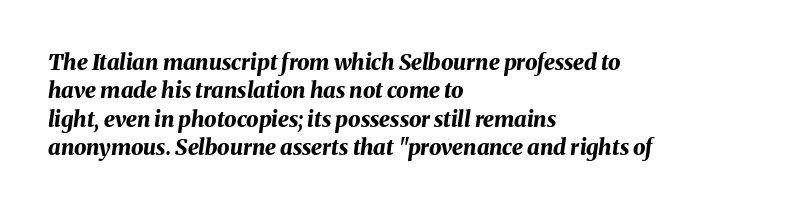
The image shows 22 px bold type, italic (leaning right); set left-aligned, normal line spacing (1.29x), normal letter spacing, not underlined.
